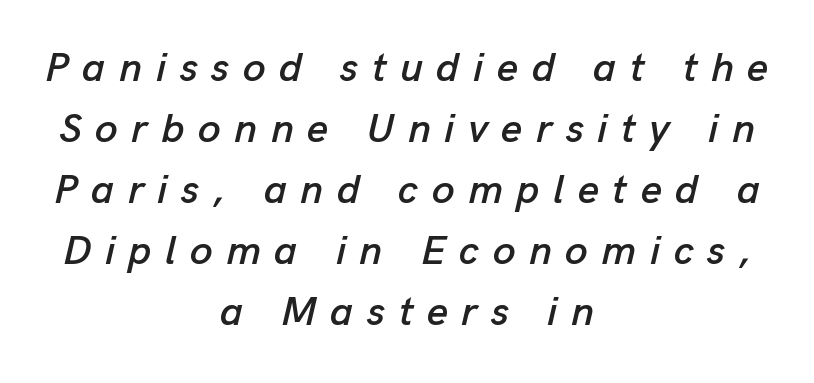
{"italic": "yes", "lean": "right", "slant_degrees": 13, "width": "normal", "stroke_contrast": "low", "x_height": "medium", "monospaced": "no", "underline": "no", "align": "center", "line_spacing": "normal", "line_spacing_ratio": 1.49, "letter_spacing": "wide", "letter_spacing_em": 0.33, "glyph_px": 41}
